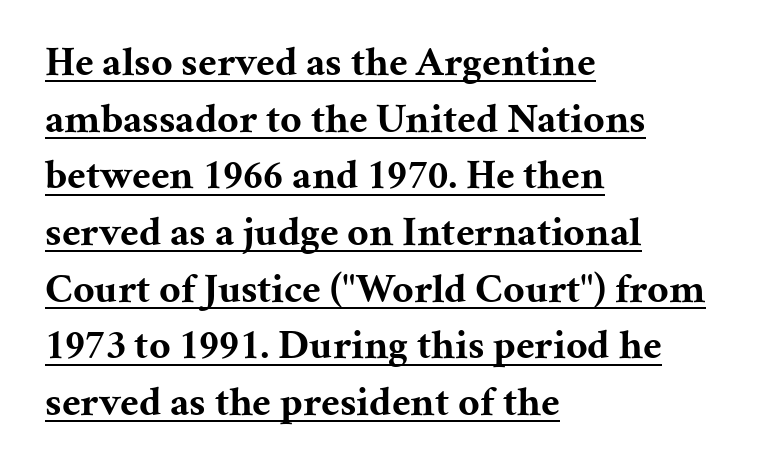
Do the characters align in a grid? No, the font is proportional. Observe the ordinary spacing: letters are neighbours, not strangers. Quick note: underline on. Summary of vertical rhythm: regular, with standard interline spacing. Heft: maximum for text — a bold.
